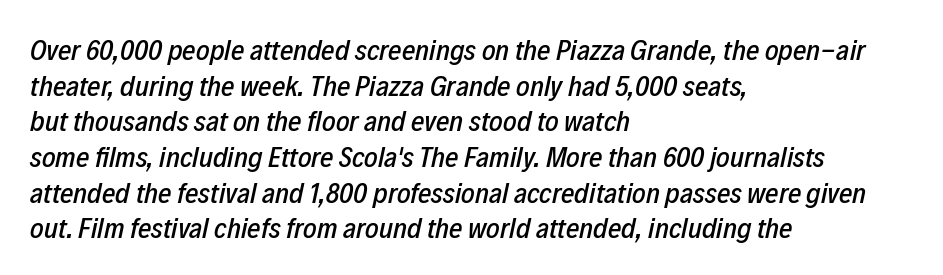
{"italic": "yes", "lean": "right", "slant_degrees": 12, "width": "condensed", "stroke_contrast": "low", "x_height": "medium", "monospaced": "no", "underline": "no", "align": "left", "line_spacing_ratio": 1.23, "letter_spacing": "normal", "letter_spacing_em": 0.0, "glyph_px": 29}
